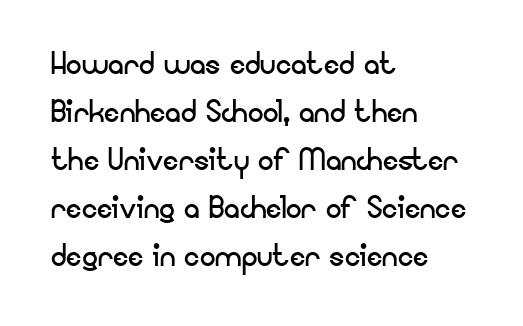
Layout note: lines flush left. The tracking reads as untouched default to a designer's eye. Anything drawn beneath the words? Only blank space. You can tell from the bare stems that sans-serif type was used. Stem width sits at or under what a default text font uses.
